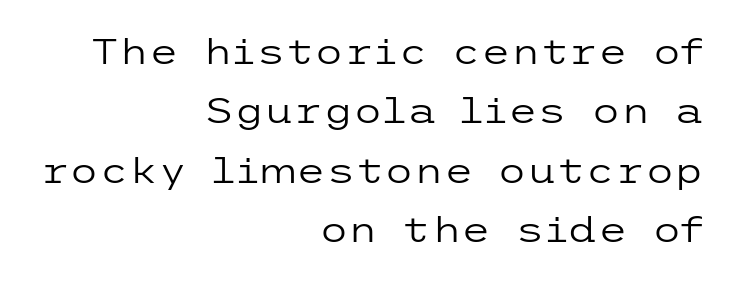
Type without underlining. Serif or sans? Sans — the stroke terminals are bare. Spacing between characters is what you'd get straight out of the box. Teacher's note: observe the even right margin — that is flush-right alignment.
